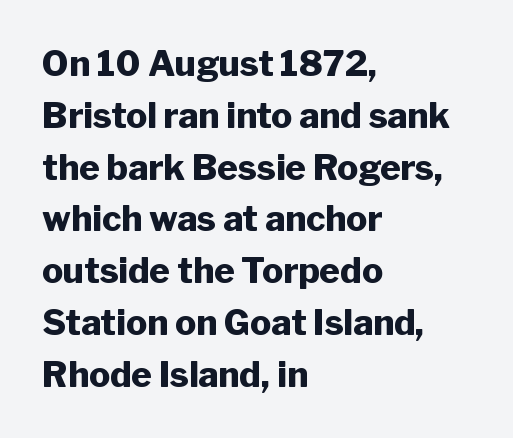
The image shows 35 px heavy sans-serif type, upright; set left-aligned, normal line spacing (1.48x), normal letter spacing, not underlined; low stroke contrast and a medium x-height.
